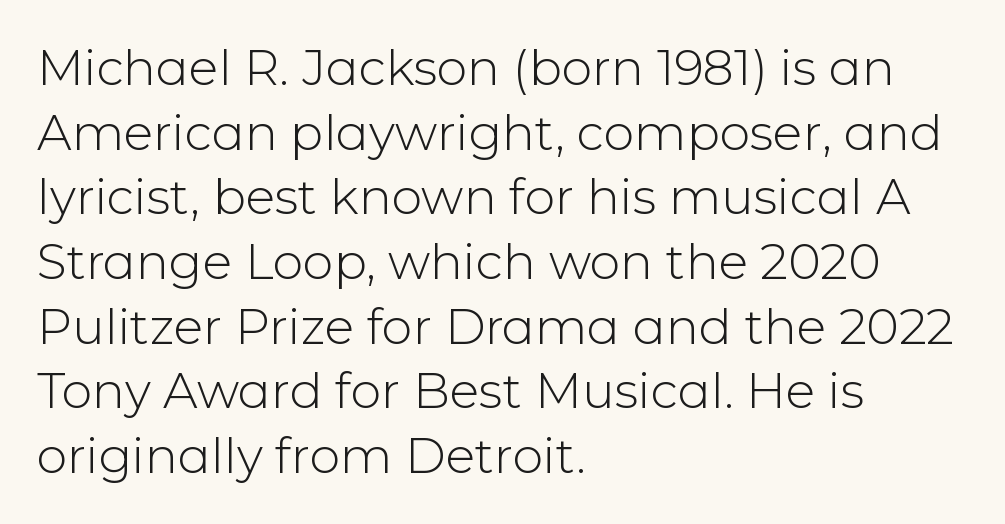
{"serif": "no", "italic": "no", "bold": "no", "weight": "light", "width": "normal", "stroke_contrast": "low", "x_height": "medium", "monospaced": "no", "underline": "no", "align": "left", "line_spacing": "normal", "line_spacing_ratio": 1.32, "letter_spacing": "normal", "letter_spacing_em": 0.0, "glyph_px": 49}
